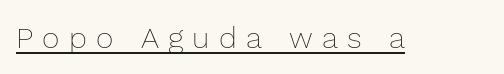
Q: Is the text bold? A: No.
Q: Is the text italic (slanted)? A: No, it is upright.
Q: Is the text underlined? A: Yes.
Q: Is the spacing between letters normal or unusually wide? A: Unusually wide.
Q: Width (condensed, normal, or wide)? A: Normal.
Q: Stroke contrast? A: Low.
Q: x-height? A: Medium.
Q: Monospaced? A: No.
